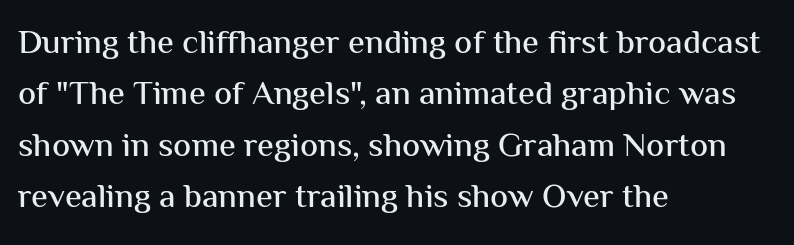
{"serif": "no", "italic": "no", "width": "normal", "stroke_contrast": "medium", "x_height": "medium", "monospaced": "no", "underline": "no", "align": "left", "line_spacing": "normal", "line_spacing_ratio": 1.51, "letter_spacing": "normal", "letter_spacing_em": 0.0, "glyph_px": 34}
